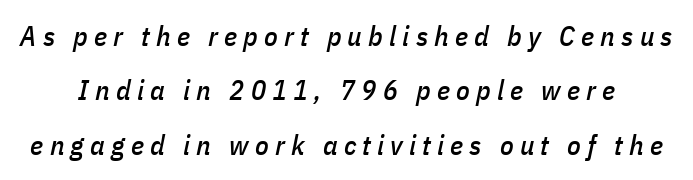
{"italic": "yes", "lean": "right", "slant_degrees": 11, "width": "condensed", "stroke_contrast": "low", "x_height": "medium", "monospaced": "no", "underline": "no", "line_spacing": "loose", "line_spacing_ratio": 1.94, "letter_spacing": "wide", "letter_spacing_em": 0.22, "glyph_px": 28}
